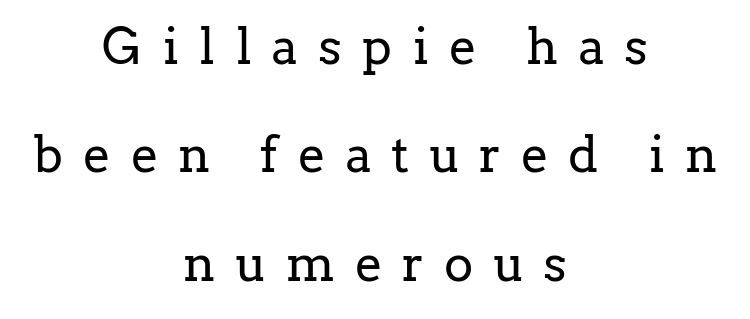
The image shows 49 px regular-weight serif type, upright; set centered, loose line spacing (2.21x), unusually wide letter spacing (+0.42 em), not underlined; low stroke contrast and a medium x-height.
